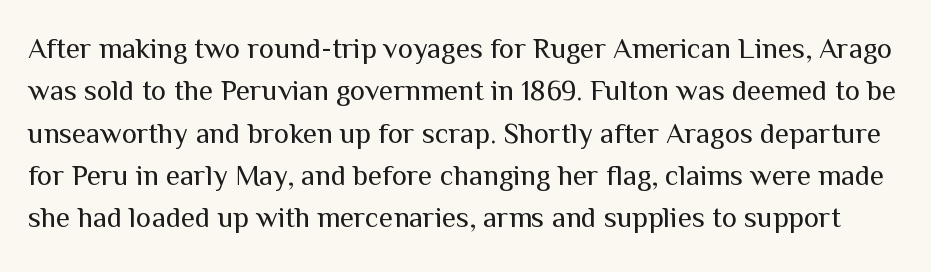
Q: Is the text bold? A: No.
Q: Is the text italic (slanted)? A: No, it is upright.
Q: Is the typeface a serif or a sans-serif typeface? A: Sans-serif.
Q: Is the text underlined? A: No.
Q: Is the spacing between letters normal or unusually wide? A: Normal.
Q: Is the spacing between lines tight, normal or loose? A: Normal.
Q: Width (condensed, normal, or wide)? A: Normal.
Q: Stroke contrast? A: Medium.
Q: x-height? A: Medium.
Q: Monospaced? A: No.
